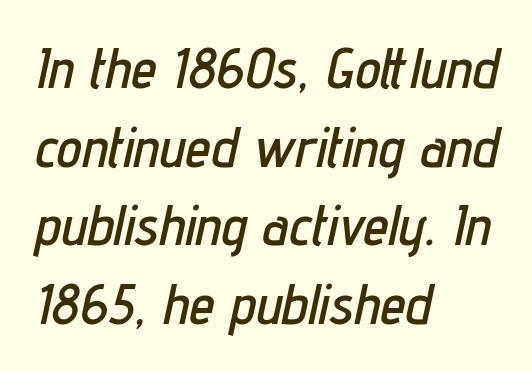
{"italic": "yes", "lean": "right", "slant_degrees": 12, "width": "condensed", "stroke_contrast": "low", "x_height": "medium", "monospaced": "no", "underline": "no", "align": "left", "line_spacing": "normal", "line_spacing_ratio": 1.38, "letter_spacing": "normal", "letter_spacing_em": 0.0, "glyph_px": 57}
